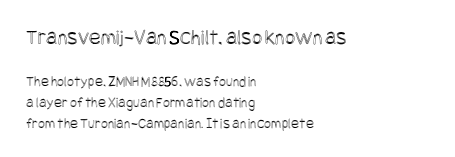
The image shows 22 px text type, upright; set left-aligned, normal line spacing (1.39x), normal letter spacing, not underlined; the first (top) block is 1.47x larger.
